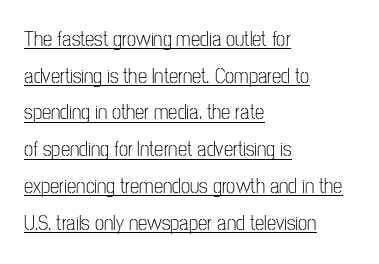
This rendering features underlined lettering. Do the letters lean? They stand straight. The line texture is even and compact thanks to regular tracking. The characters are drawn with everyday or finer stroke widths.
